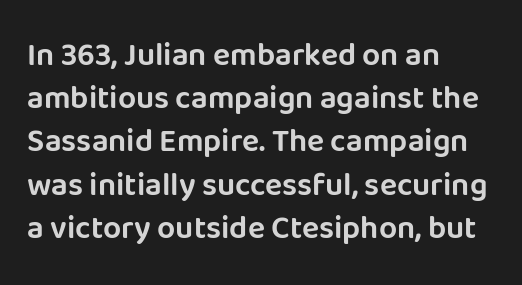
Q: Is the text italic (slanted)? A: No, it is upright.
Q: Is the typeface a serif or a sans-serif typeface? A: Sans-serif.
Q: Is the text underlined? A: No.
Q: How is the paragraph aligned? A: Left-aligned.
Q: Is the spacing between letters normal or unusually wide? A: Normal.
Q: Is the spacing between lines tight, normal or loose? A: Normal.
Q: Width (condensed, normal, or wide)? A: Normal.
Q: Stroke contrast? A: Low.
Q: x-height? A: Large.
Q: Monospaced? A: No.
